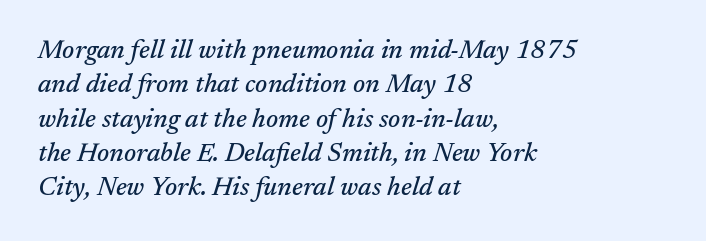
Q: Is the text italic (slanted)? A: Yes, it leans right by about 17 degrees.
Q: Is the text underlined? A: No.
Q: How is the paragraph aligned? A: Left-aligned.
Q: Is the spacing between letters normal or unusually wide? A: Normal.
Q: Is the spacing between lines tight, normal or loose? A: Normal.
